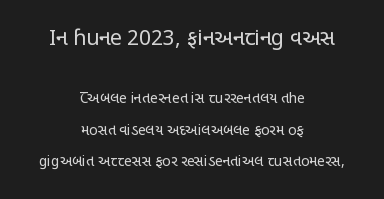
Q: Is the text bold? A: No.
Q: Is the text italic (slanted)? A: No, it is upright.
Q: Is the text underlined? A: No.
Q: How is the paragraph aligned? A: Centered.
Q: Is the spacing between letters normal or unusually wide? A: Normal.
Q: Is the spacing between lines tight, normal or loose? A: Loose.
Q: Which block of text is set in a larger size, the first (top) or the second (bottom)? A: The first (top) one.
